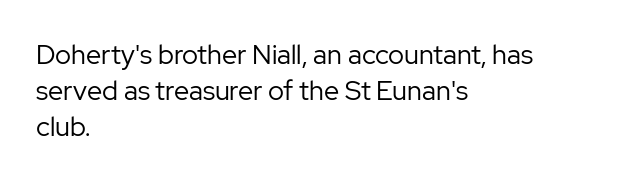
A clean baseline with only descenders dipping below it. The letters stand upright; this is a roman face. The letterforms sit shoulder to shoulder at normal distance. The compositor pushed each line to the left boundary.
